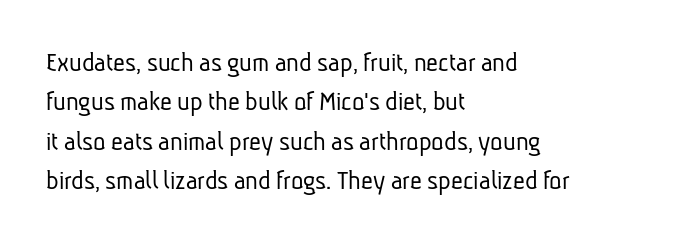
{"serif": "no", "bold": "no", "weight": "light", "width": "condensed", "stroke_contrast": "low", "x_height": "medium", "monospaced": "no", "underline": "no", "align": "left", "line_spacing": "normal", "line_spacing_ratio": 1.36, "letter_spacing": "normal", "letter_spacing_em": 0.0, "glyph_px": 29}
